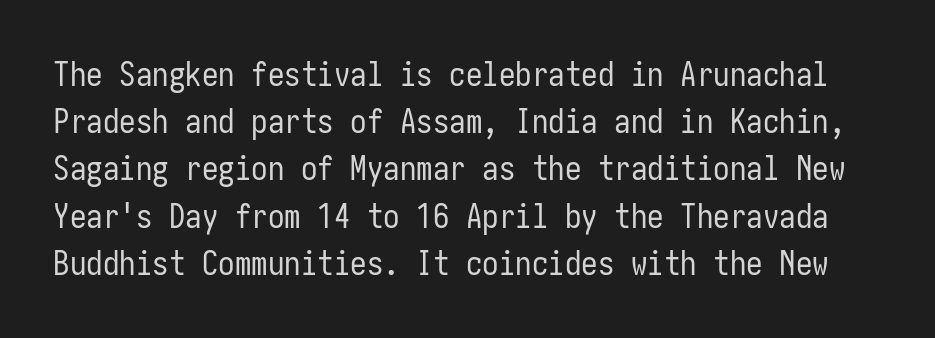
{"serif": "no", "italic": "no", "bold": "no", "weight": "regular", "width": "condensed", "stroke_contrast": "low", "x_height": "medium", "underline": "no", "line_spacing": "normal", "line_spacing_ratio": 1.43, "letter_spacing": "normal", "letter_spacing_em": 0.0, "glyph_px": 33}
